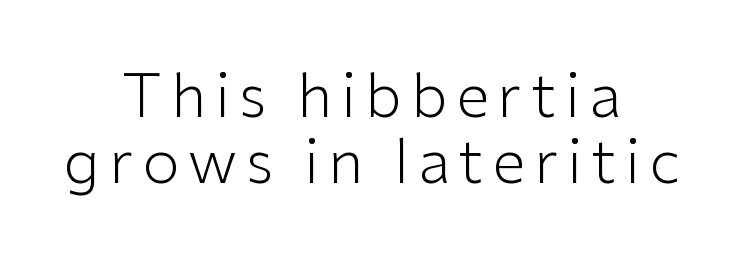
{"serif": "no", "italic": "no", "bold": "no", "weight": "light", "width": "normal", "stroke_contrast": "low", "x_height": "medium", "monospaced": "no", "underline": "no", "align": "center", "line_spacing": "tight", "line_spacing_ratio": 1.1, "glyph_px": 60}
